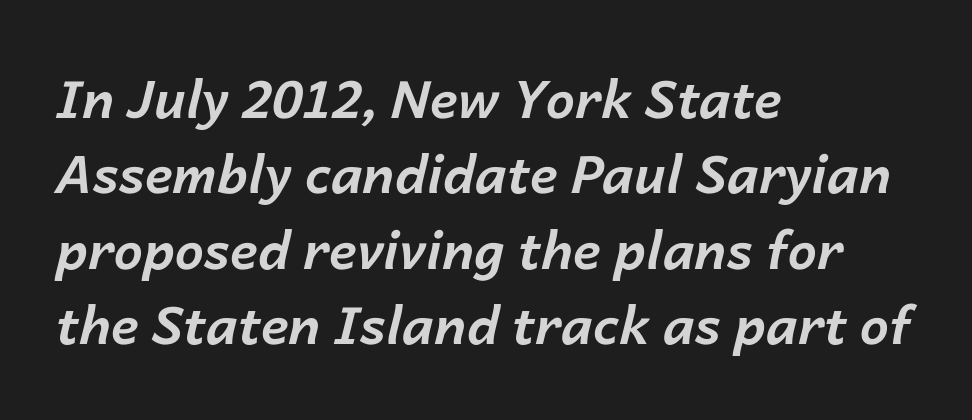
{"italic": "yes", "lean": "right", "slant_degrees": 14, "bold": "yes", "weight": "bold", "width": "normal", "stroke_contrast": "low", "x_height": "medium", "monospaced": "no", "underline": "no", "align": "left", "line_spacing": "normal", "line_spacing_ratio": 1.45, "letter_spacing": "normal", "letter_spacing_em": 0.0, "glyph_px": 52}
